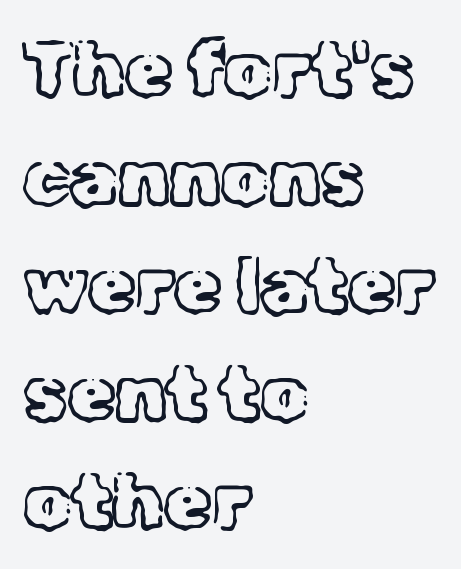
Q: Is the text bold? A: No.
Q: Is the text italic (slanted)? A: No, it is upright.
Q: Is the typeface a serif or a sans-serif typeface? A: Serif.
Q: Is the text underlined? A: No.
Q: How is the paragraph aligned? A: Left-aligned.
Q: Is the spacing between letters normal or unusually wide? A: Normal.
Q: Is the spacing between lines tight, normal or loose? A: Normal.
Q: Width (condensed, normal, or wide)? A: Normal.
Q: x-height? A: Medium.
Q: Monospaced? A: No.
